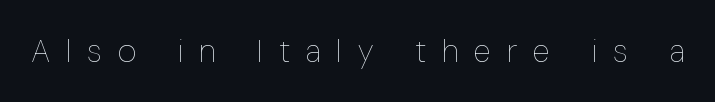
Q: Is the text bold? A: No.
Q: Is the text italic (slanted)? A: No, it is upright.
Q: Is the text underlined? A: No.
Q: Is the spacing between letters normal or unusually wide? A: Unusually wide.
Q: Width (condensed, normal, or wide)? A: Condensed.
Q: Stroke contrast? A: Low.
Q: x-height? A: Medium.
Q: Monospaced? A: No.
